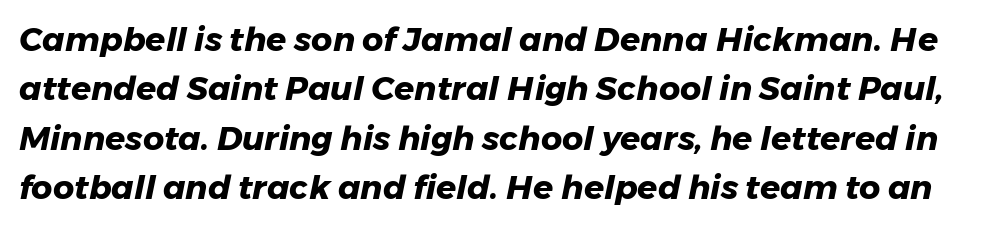
These lines are rendered in a variable-pitch font. The type is set solid horizontally, with unmodified tracking. The zone under the glyphs is completely vacant. The glyphs have the mass of a bold cut.
